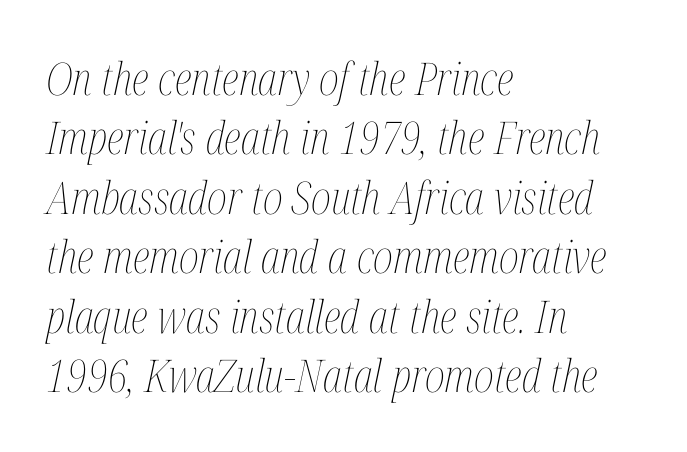
Do the characters align in a grid? No, the font is proportional. The rendering uses a moderate line-height, typical for paragraphs. The setting favours the left margin, as ordinary paragraphs usually do. The strokes are not fattened; the text isn't bold.
